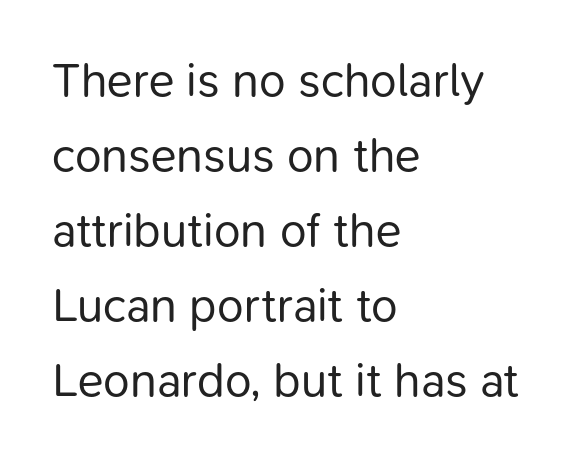
{"serif": "no", "italic": "no", "bold": "no", "weight": "regular", "width": "normal", "stroke_contrast": "low", "x_height": "medium", "monospaced": "no", "underline": "no", "align": "left", "line_spacing": "normal", "line_spacing_ratio": 1.56, "letter_spacing": "normal", "letter_spacing_em": 0.0, "glyph_px": 48}
